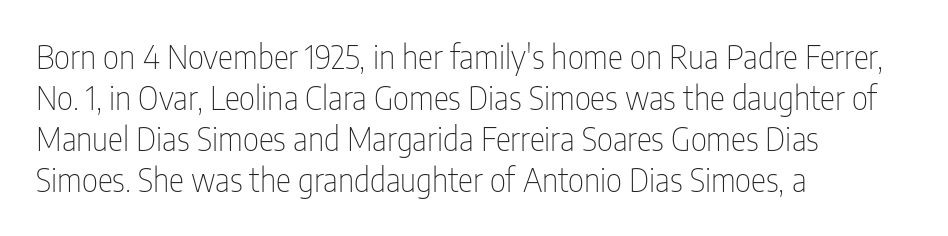
Notice how descenders clear the ascenders below comfortably — that's standard leading. The rag falls on the right side of this text block. Italic? Not at all — the glyphs are vertical. Just letters on the line, the space beneath them empty. What kind of face is this? One without serifs — a sans. The face looks like a standard text weight, possibly lighter.
